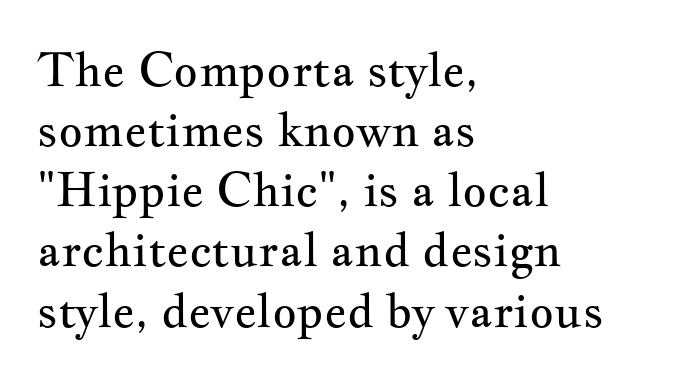
The image shows 47 px regular-weight, wide serif type, upright; set left-aligned, normal line spacing (1.28x), normal letter spacing, not underlined; medium stroke contrast and a small x-height.
